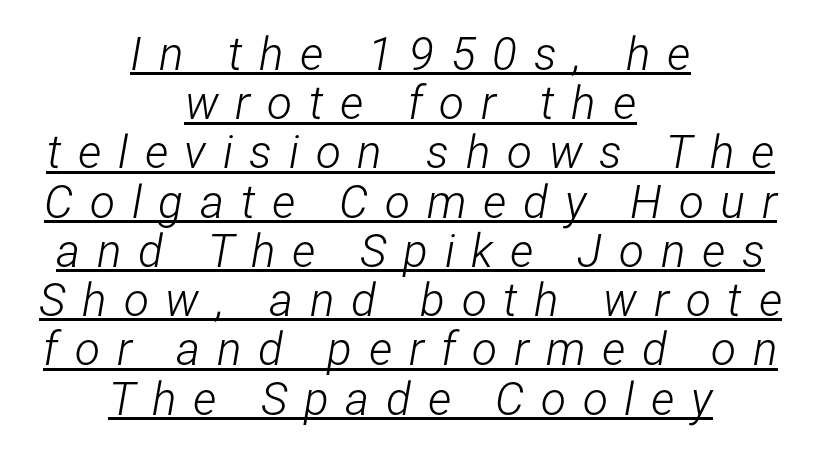
{"italic": "yes", "lean": "right", "slant_degrees": 12, "bold": "no", "weight": "light", "width": "condensed", "stroke_contrast": "low", "x_height": "medium", "monospaced": "no", "underline": "yes", "align": "center", "line_spacing": "tight", "line_spacing_ratio": 1.07, "letter_spacing": "wide", "letter_spacing_em": 0.36, "glyph_px": 46}
